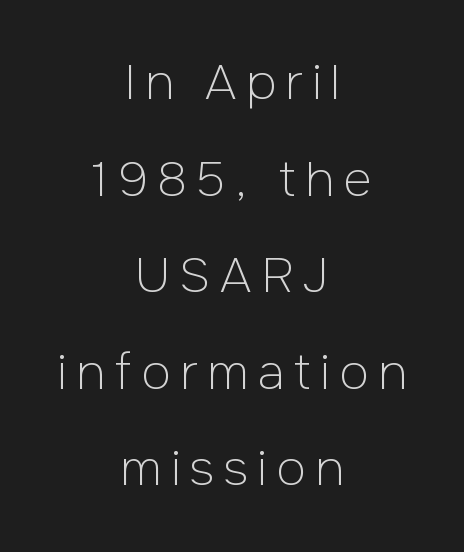
Q: Is the text bold? A: No.
Q: Is the text italic (slanted)? A: No, it is upright.
Q: Is the typeface a serif or a sans-serif typeface? A: Sans-serif.
Q: Is the text underlined? A: No.
Q: How is the paragraph aligned? A: Centered.
Q: Is the spacing between lines tight, normal or loose? A: Loose.
Q: Width (condensed, normal, or wide)? A: Normal.
Q: Stroke contrast? A: Low.
Q: x-height? A: Medium.
Q: Monospaced? A: No.
